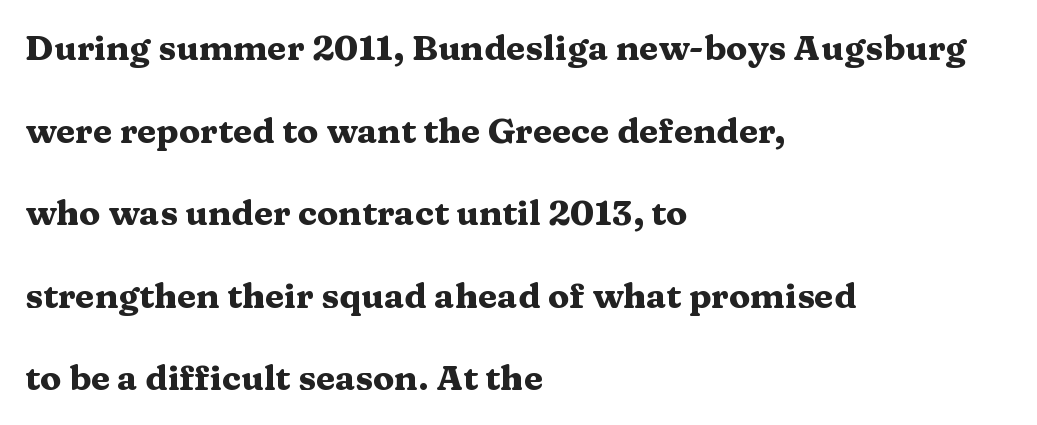
Stroke terminals: seriffed. Unmarked baselines from the first word to the last. Style check: upright. The compositor pushed each line to the left boundary. Characters follow at the spacing the type designer built in. You'd pick this weight for a headline — it's a proper bold.
